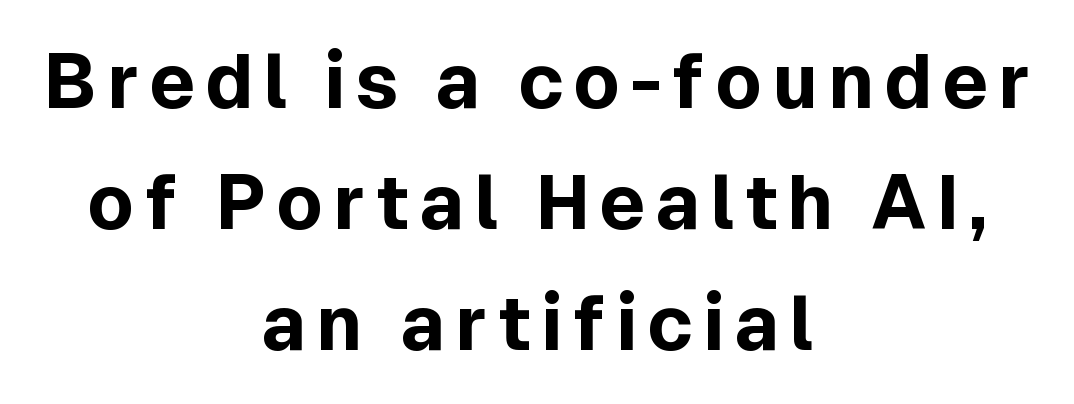
Q: Is the text bold? A: Yes.
Q: Is the text italic (slanted)? A: No, it is upright.
Q: Is the typeface a serif or a sans-serif typeface? A: Sans-serif.
Q: Is the text underlined? A: No.
Q: How is the paragraph aligned? A: Centered.
Q: Is the spacing between lines tight, normal or loose? A: Normal.
Q: Width (condensed, normal, or wide)? A: Normal.
Q: x-height? A: Medium.
Q: Monospaced? A: No.
